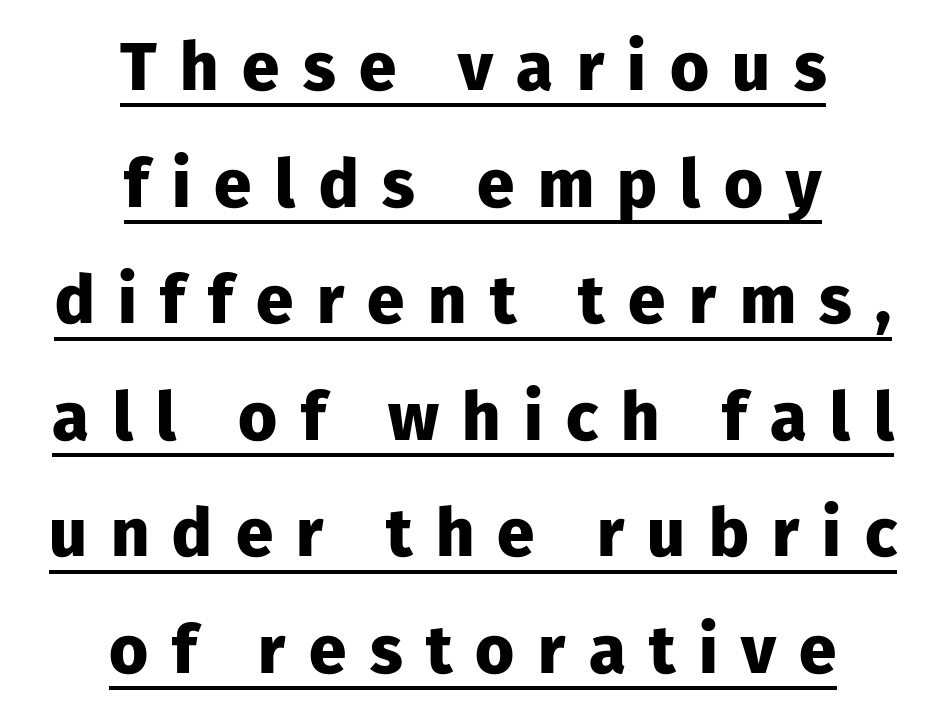
{"serif": "no", "italic": "no", "bold": "yes", "weight": "heavy", "width": "normal", "stroke_contrast": "low", "x_height": "medium", "monospaced": "no", "underline": "yes", "align": "center", "line_spacing_ratio": 1.74, "letter_spacing": "wide", "letter_spacing_em": 0.35, "glyph_px": 67}
